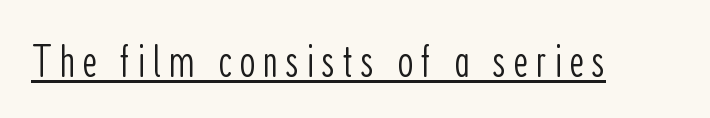
Q: Is the text bold? A: No.
Q: Is the text italic (slanted)? A: No, it is upright.
Q: Is the typeface a serif or a sans-serif typeface? A: Sans-serif.
Q: Is the text underlined? A: Yes.
Q: Width (condensed, normal, or wide)? A: Condensed.
Q: Stroke contrast? A: Low.
Q: x-height? A: Medium.
Q: Monospaced? A: No.
